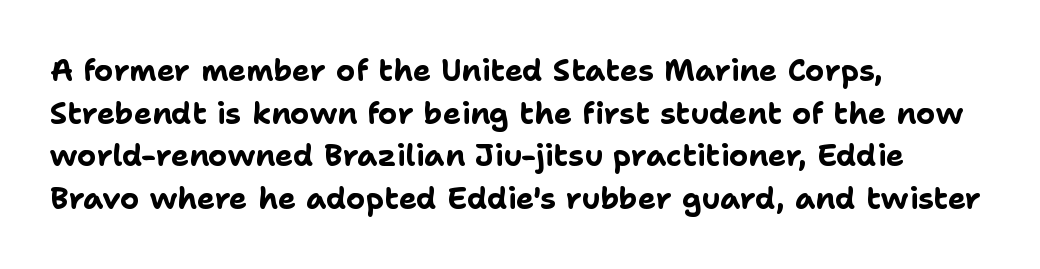
{"serif": "no", "italic": "no", "bold": "yes", "weight": "bold", "width": "normal", "stroke_contrast": "low", "x_height": "medium", "monospaced": "no", "underline": "no", "align": "left", "line_spacing": "normal", "line_spacing_ratio": 1.42, "letter_spacing": "normal", "letter_spacing_em": 0.0, "glyph_px": 30}
